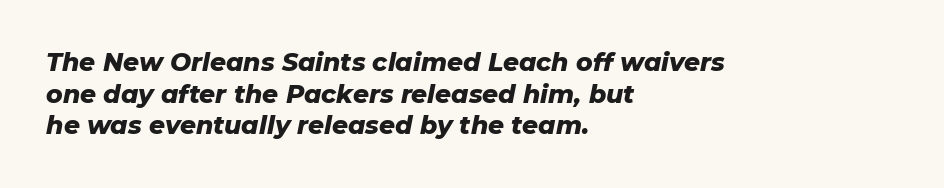
Q: Is the text bold? A: Yes.
Q: Is the text italic (slanted)? A: Yes, it leans right by about 11 degrees.
Q: Is the text underlined? A: No.
Q: How is the paragraph aligned? A: Left-aligned.
Q: Is the spacing between letters normal or unusually wide? A: Normal.
Q: Is the spacing between lines tight, normal or loose? A: Normal.
